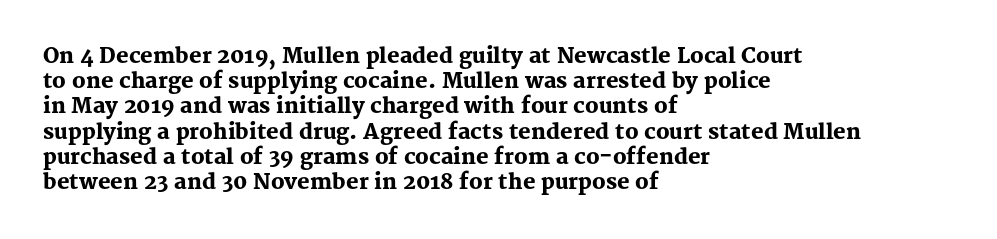
Q: Is the text bold? A: Yes.
Q: Is the text italic (slanted)? A: No, it is upright.
Q: Is the text underlined? A: No.
Q: How is the paragraph aligned? A: Left-aligned.
Q: Is the spacing between letters normal or unusually wide? A: Normal.
